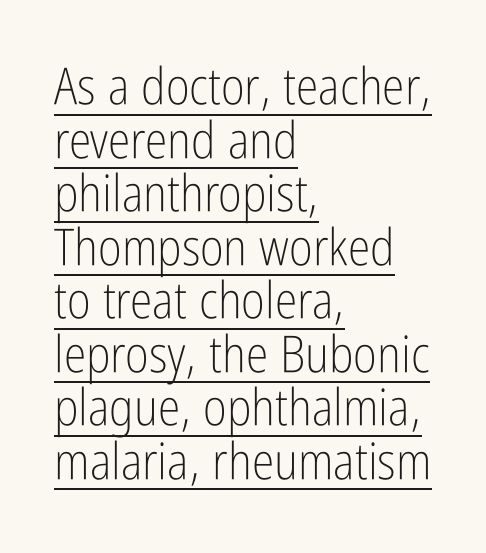
{"serif": "no", "italic": "no", "bold": "no", "weight": "light", "width": "condensed", "stroke_contrast": "low", "x_height": "medium", "monospaced": "no", "underline": "yes", "align": "left", "line_spacing": "tight", "line_spacing_ratio": 1.05, "letter_spacing": "normal", "letter_spacing_em": 0.0, "glyph_px": 51}
